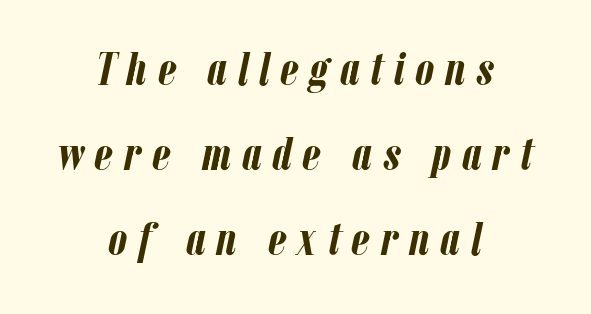
The image shows 47 px semibold, condensed type, italic (leaning right); set centered, line spacing 1.81x, unusually wide letter spacing (+0.23 em), not underlined; low stroke contrast and a medium x-height.
